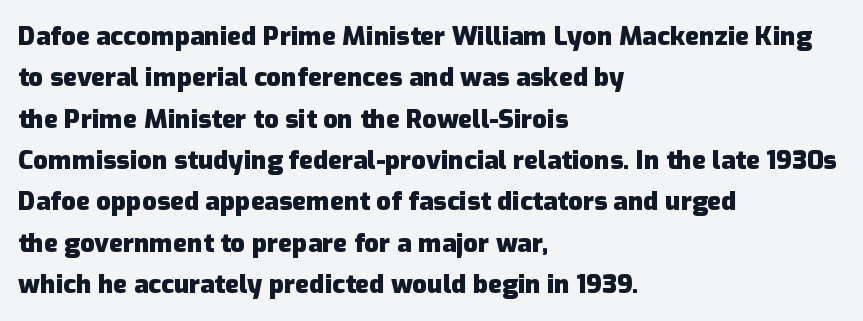
{"italic": "no", "bold": "yes", "underline": "no", "align": "left", "line_spacing": "normal", "line_spacing_ratio": 1.59, "letter_spacing": "normal", "letter_spacing_em": 0.0, "glyph_px": 26}
